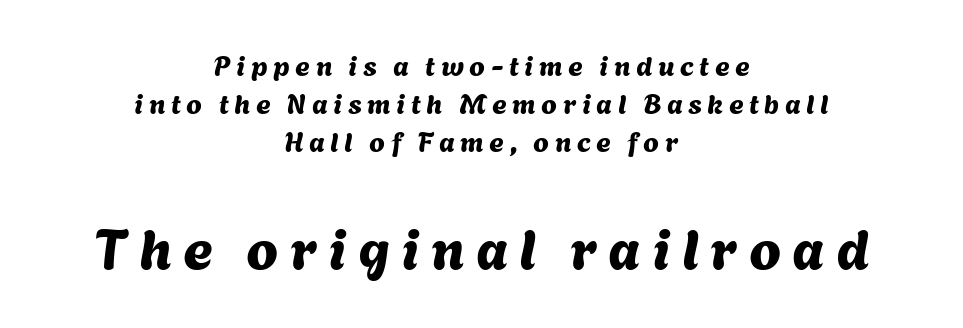
The image shows 57 px sans-serif type; set centered, normal line spacing (1.35x), unusually wide letter spacing (+0.2 em), not underlined; the second (bottom) block is 2.04x larger; medium stroke contrast and a medium x-height.
